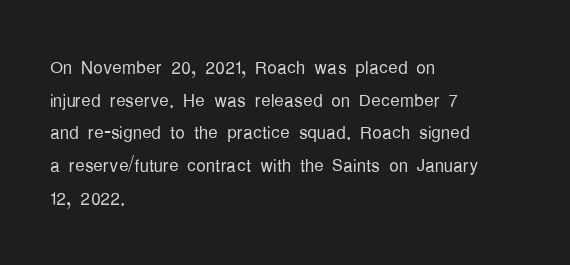
Plain, unruled lines of type. Ordinary non-slanted type is in use. Does extra space separate the letters? No, they use regular spacing. This is not heavy type; no bold has been used. These lines sit exactly where default settings would place them. Reading down the block, your eye returns to a fixed left position each line.
